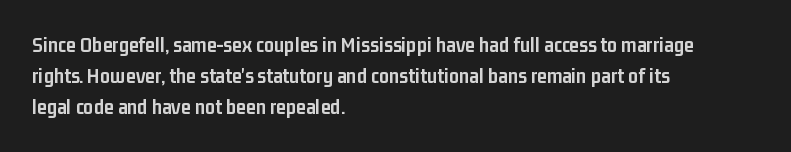
In CSS terms this would be text-align: left. Baseline-to-baseline distance is the conventional proportion of letter height. Notice how the stems are strictly vertical — no italics here. The space beneath each line is pristine and unruled. Spacing between characters is what you'd get straight out of the box. The passage shown is emphatically bold.
